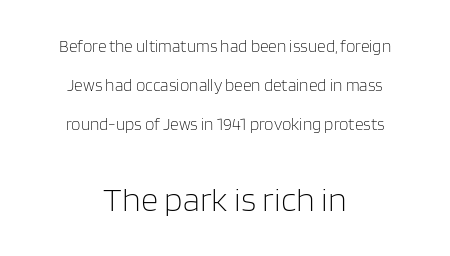
The image shows 34 px light sans-serif type, upright; set centered, loose line spacing (2.28x), normal letter spacing, not underlined; the second (bottom) block is 2.0x larger; low stroke contrast and a large x-height.
